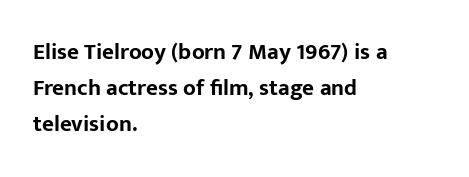
{"italic": "no", "bold": "yes", "underline": "no", "align": "left", "line_spacing": "normal", "line_spacing_ratio": 1.56, "letter_spacing": "normal", "letter_spacing_em": 0.0, "glyph_px": 23}
